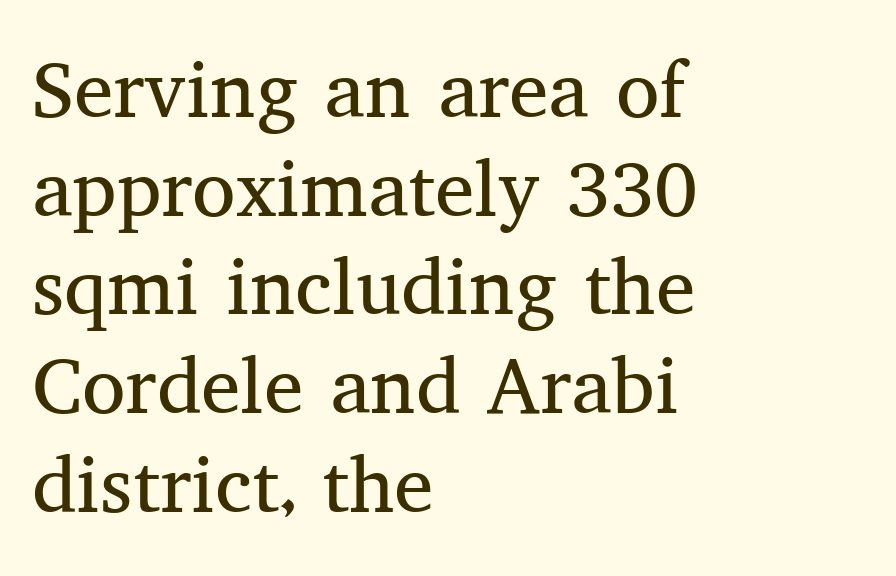
Q: Is the text bold? A: No.
Q: Is the text italic (slanted)? A: No, it is upright.
Q: Is the typeface a serif or a sans-serif typeface? A: Serif.
Q: Is the text underlined? A: No.
Q: How is the paragraph aligned? A: Left-aligned.
Q: Is the spacing between letters normal or unusually wide? A: Normal.
Q: Is the spacing between lines tight, normal or loose? A: Normal.
Q: Width (condensed, normal, or wide)? A: Normal.
Q: Stroke contrast? A: Medium.
Q: x-height? A: Medium.
Q: Monospaced? A: No.
